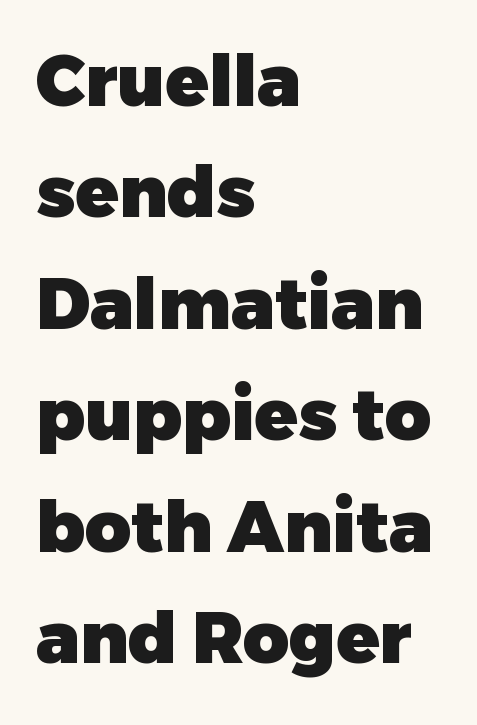
Q: Is the text bold? A: Yes.
Q: Is the text italic (slanted)? A: No, it is upright.
Q: Is the typeface a serif or a sans-serif typeface? A: Sans-serif.
Q: Is the text underlined? A: No.
Q: How is the paragraph aligned? A: Left-aligned.
Q: Is the spacing between letters normal or unusually wide? A: Normal.
Q: Is the spacing between lines tight, normal or loose? A: Normal.
Q: Width (condensed, normal, or wide)? A: Normal.
Q: Stroke contrast? A: Low.
Q: x-height? A: Medium.
Q: Monospaced? A: No.
